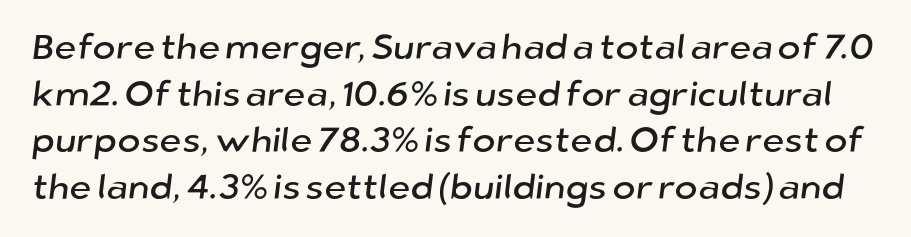
Q: Is the typeface a serif or a sans-serif typeface? A: Sans-serif.
Q: Is the text underlined? A: No.
Q: Is the spacing between letters normal or unusually wide? A: Normal.
Q: Is the spacing between lines tight, normal or loose? A: Normal.
Q: Width (condensed, normal, or wide)? A: Normal.
Q: Stroke contrast? A: Low.
Q: x-height? A: Medium.
Q: Monospaced? A: No.
